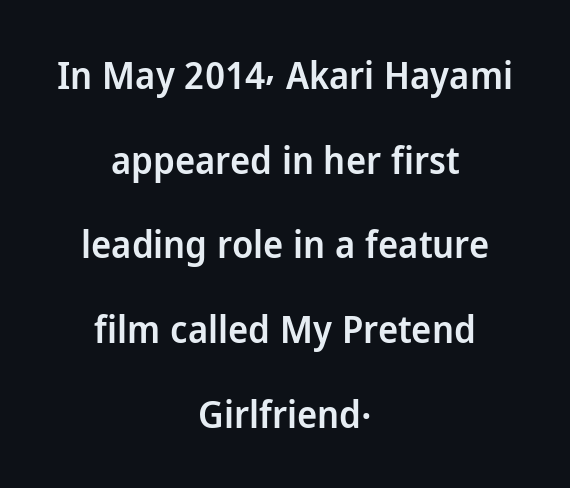
The image shows 38 px semibold sans-serif type, upright; set centered, loose line spacing (2.23x), normal letter spacing, not underlined; low stroke contrast and a medium x-height.
